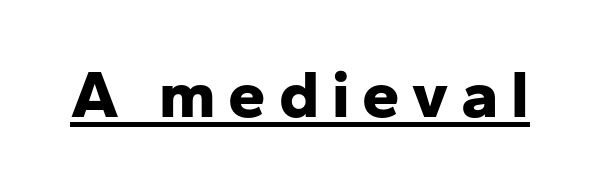
{"serif": "no", "italic": "no", "bold": "yes", "weight": "bold", "width": "normal", "stroke_contrast": "low", "x_height": "medium", "monospaced": "no", "underline": "yes", "glyph_px": 67}
